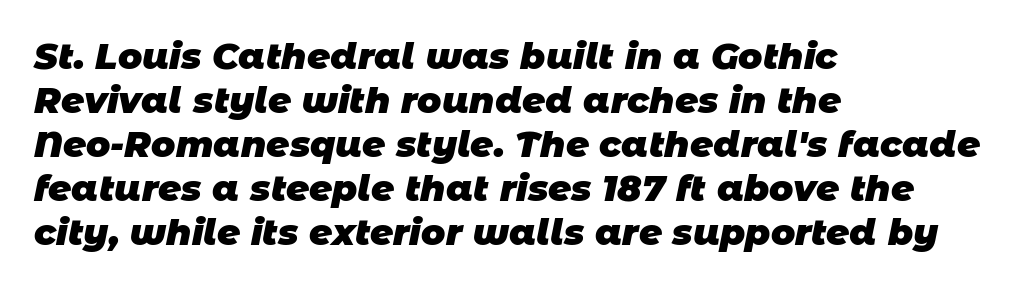
Varying glyph widths throughout — classic text-font behaviour. The baseline area is clear. The letters are bold, with thick, heavy strokes. A classic flush-left, rag-right setting is used for this passage.
